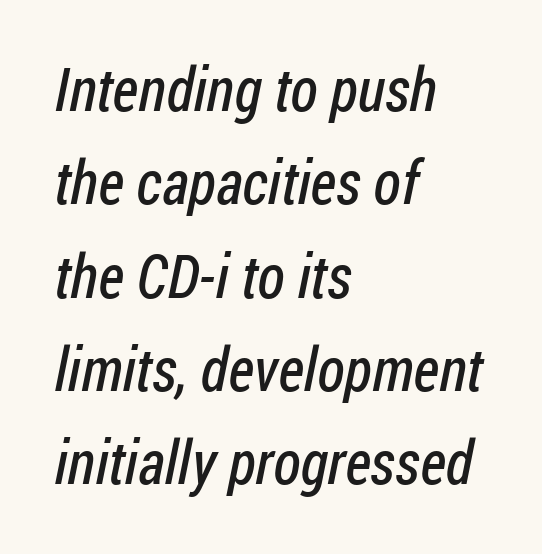
The image shows 61 px regular-weight, condensed sans-serif type; set left-aligned, normal line spacing (1.53x), normal letter spacing, not underlined; low stroke contrast and a medium x-height.
